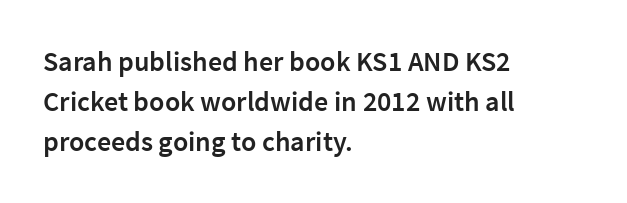
The face used here is proportionally spaced, like ordinary book or web type. Honestly, the letter spacing is just normal — you wouldn't notice it. Has an underline been added? It has not. The face used here is a sans, in the tradition of grotesques and geometrics.
